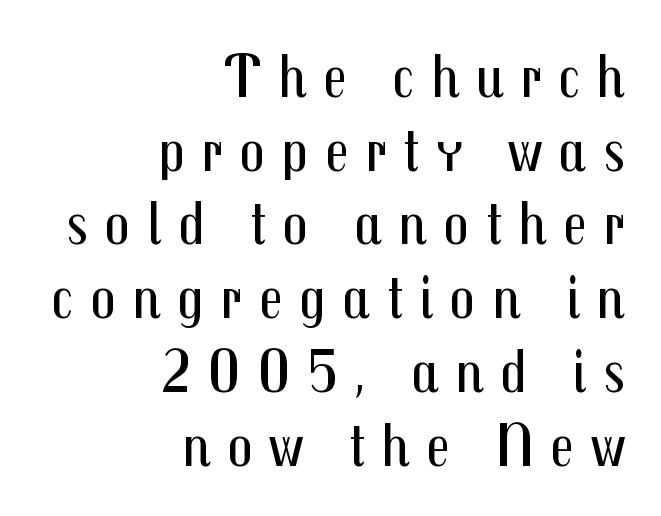
{"serif": "no", "italic": "no", "bold": "no", "weight": "regular", "width": "condensed", "stroke_contrast": "medium", "x_height": "medium", "monospaced": "no", "underline": "no", "align": "right", "line_spacing_ratio": 1.17, "letter_spacing": "wide", "letter_spacing_em": 0.26, "glyph_px": 63}
